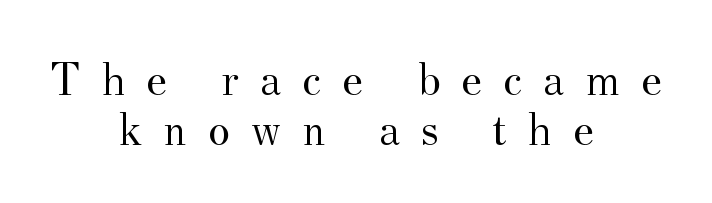
{"serif": "yes", "italic": "no", "bold": "no", "weight": "regular", "width": "normal", "stroke_contrast": "medium", "x_height": "small", "monospaced": "no", "underline": "no", "align": "center", "line_spacing": "tight", "line_spacing_ratio": 1.07, "letter_spacing": "wide", "letter_spacing_em": 0.45, "glyph_px": 47}
